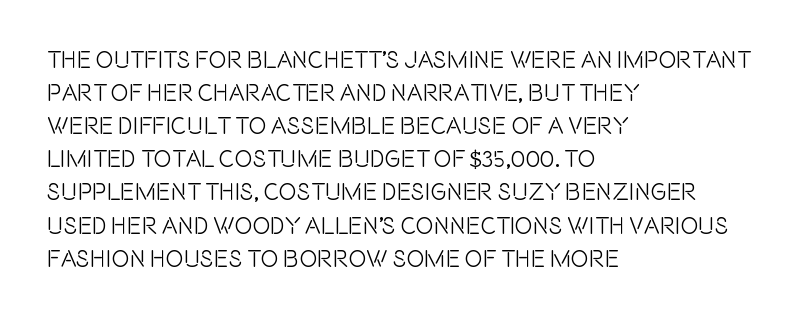
The lines are quadded left. Does extra space separate the letters? No, they use regular spacing. Tall strokes in this sample are plumb rather than angled. Notice how descenders clear the ascenders below comfortably — that's standard leading. This rendering features lettering with no underline.
